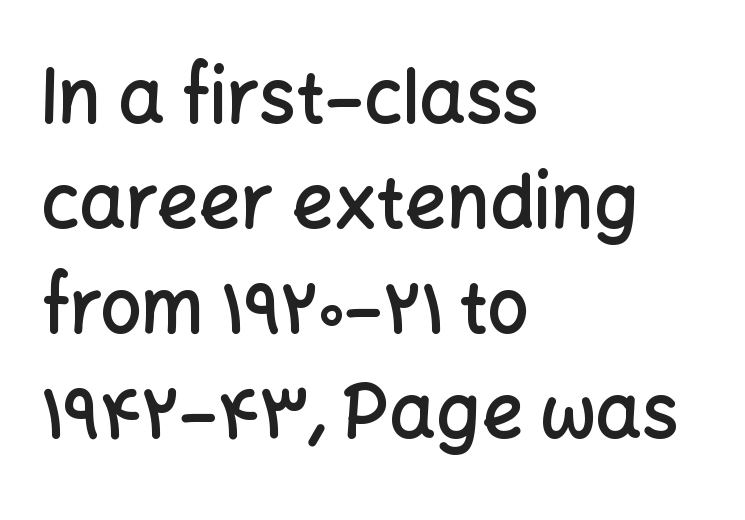
Q: Is the text bold? A: Semi-bold.
Q: Is the text italic (slanted)? A: No, it is upright.
Q: Is the typeface a serif or a sans-serif typeface? A: Sans-serif.
Q: Is the text underlined? A: No.
Q: How is the paragraph aligned? A: Left-aligned.
Q: Is the spacing between letters normal or unusually wide? A: Normal.
Q: Is the spacing between lines tight, normal or loose? A: Normal.
Q: Width (condensed, normal, or wide)? A: Normal.
Q: Stroke contrast? A: Low.
Q: x-height? A: Medium.
Q: Monospaced? A: No.
